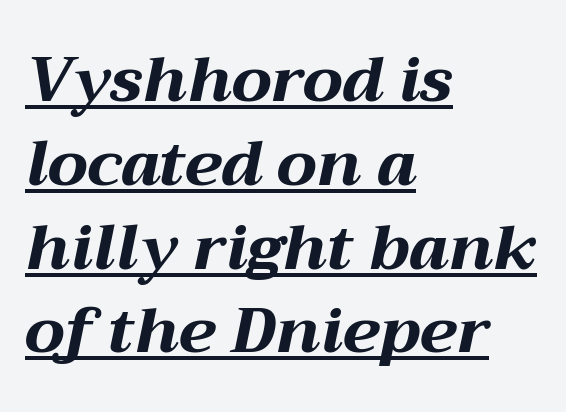
The image shows 63 px bold, wide type, italic (leaning right); set left-aligned, normal line spacing (1.33x), normal letter spacing, underlined; medium stroke contrast and a medium x-height.
